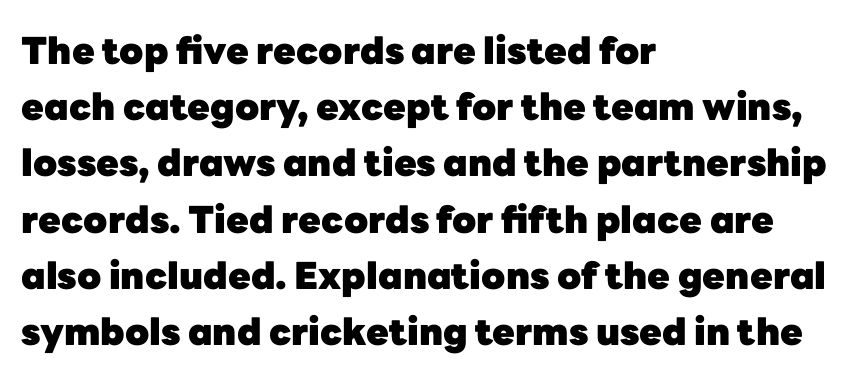
Tall strokes in this sample are plumb rather than angled. Is the block centered? No — it sits flush against the left margin. Note the varied advance widths — an 'i' is clearly narrower than an 'm'. Is this a sans? Yes — the strokes have no serifs. Vertically, the passage feels balanced, rows spaced as you'd expect.
